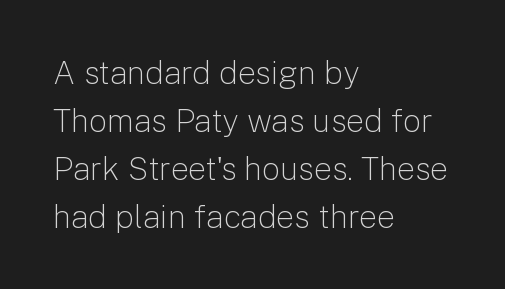
The image shows 32 px light sans-serif type, upright; set left-aligned, normal line spacing (1.5x), normal letter spacing, not underlined; low stroke contrast and a medium x-height.
